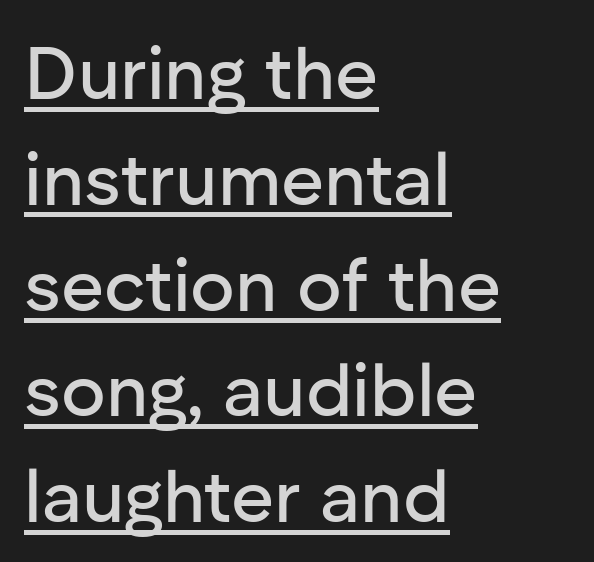
Q: Is the text italic (slanted)? A: No, it is upright.
Q: Is the typeface a serif or a sans-serif typeface? A: Sans-serif.
Q: Is the text underlined? A: Yes.
Q: How is the paragraph aligned? A: Left-aligned.
Q: Is the spacing between letters normal or unusually wide? A: Normal.
Q: Is the spacing between lines tight, normal or loose? A: Normal.
Q: Width (condensed, normal, or wide)? A: Normal.
Q: Stroke contrast? A: Low.
Q: x-height? A: Medium.
Q: Monospaced? A: No.
